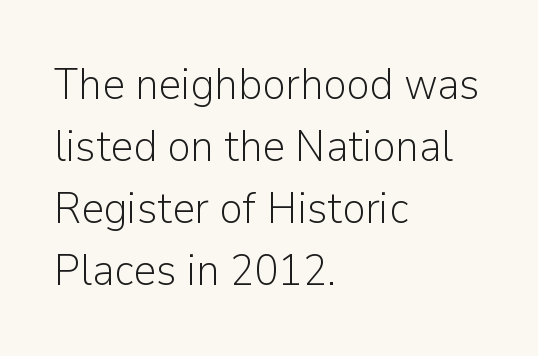
Nope, no serifs anywhere on these letters. Posture: upright roman. The tracking reads as untouched default to a designer's eye. Any mark beneath the type? The region is blank.
